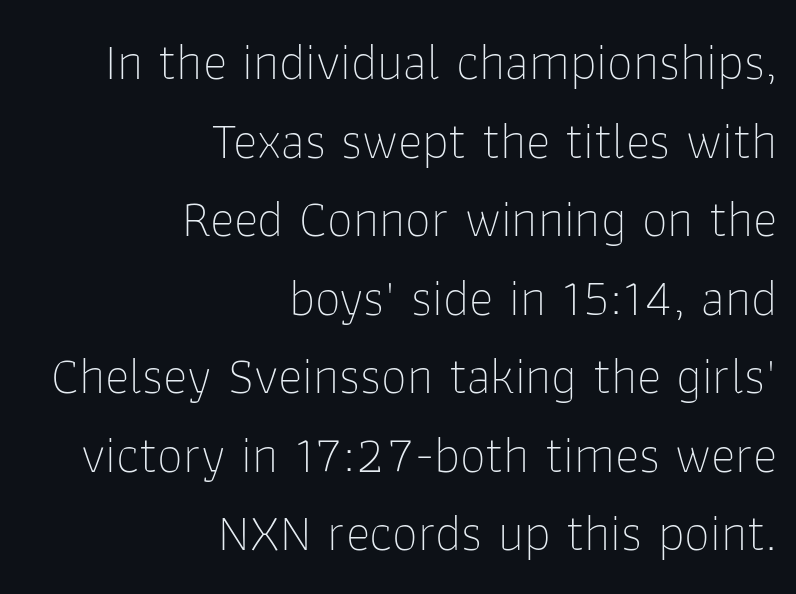
The image shows 52 px thin sans-serif type, upright; set right-aligned, normal line spacing (1.51x), normal letter spacing, not underlined; low stroke contrast and a medium x-height.
